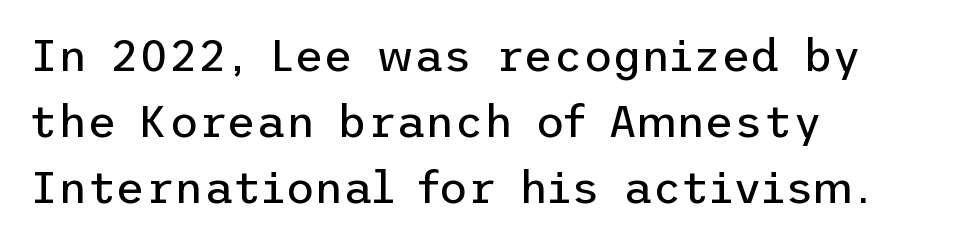
Nothing unusual about the tracking: characters are spaced as the font intends. The letters carry no serifs — their stems end cleanly without finishing strokes. The cut favours lightness, reaching ordinary text weight at its darkest. Line spacing here is normal.
